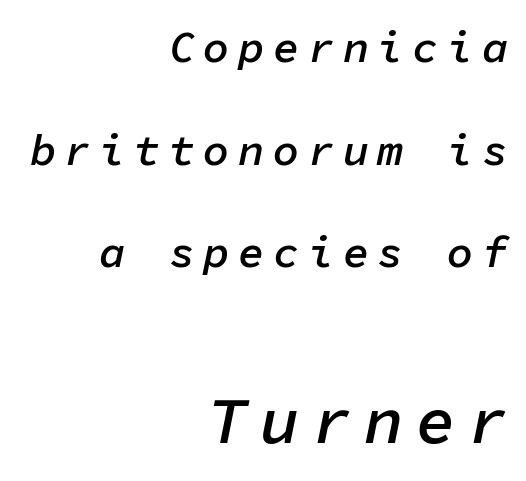
The second block has been scaled up relative to the first. Think of a typewriter: that constant character pitch is what you see here. Notice the wide empty band between every row — that's loose leading. The words here are not underlined. The rendering uses a semibold face; strokes are thickened but not to full bold.
